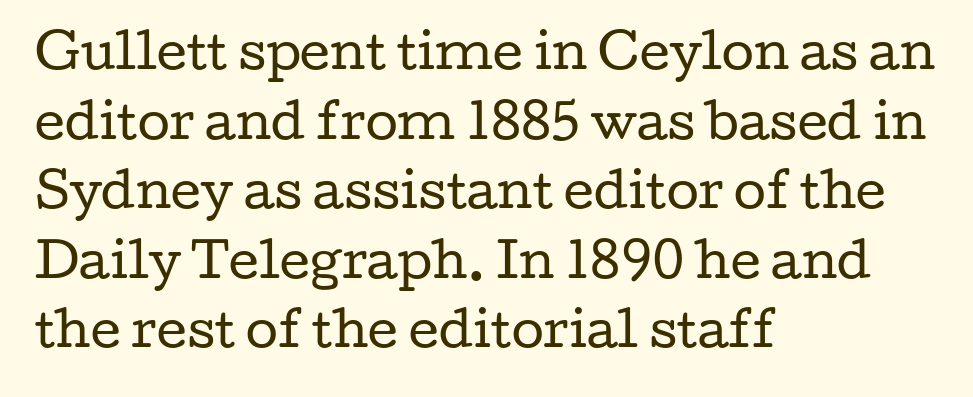
The rendering uses natural spacing where letterforms have individual widths. The font family rendered here belongs to the serif group. Notice how the stems are strictly vertical — no italics here. The designer left line spacing at the default.
